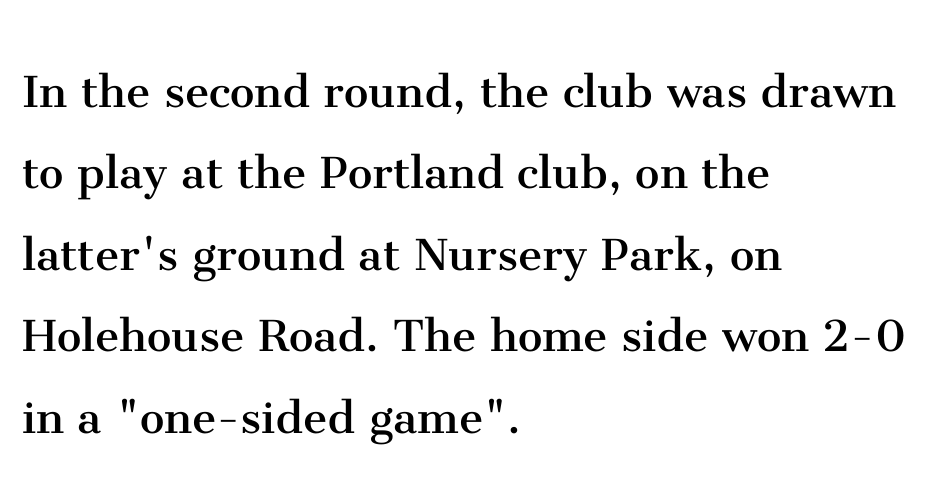
Q: Is the text bold? A: No.
Q: Is the text italic (slanted)? A: No, it is upright.
Q: Is the typeface a serif or a sans-serif typeface? A: Serif.
Q: Is the text underlined? A: No.
Q: How is the paragraph aligned? A: Left-aligned.
Q: Is the spacing between letters normal or unusually wide? A: Normal.
Q: Is the spacing between lines tight, normal or loose? A: Normal.
Q: Width (condensed, normal, or wide)? A: Normal.
Q: Stroke contrast? A: Medium.
Q: x-height? A: Medium.
Q: Monospaced? A: No.
